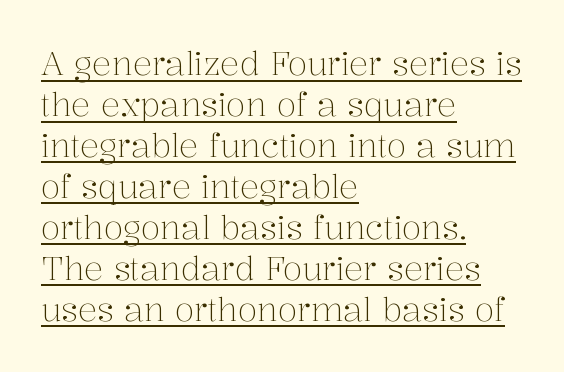
The image shows 32 px light serif type, upright; set left-aligned, normal line spacing (1.28x), normal letter spacing, underlined; medium stroke contrast and a medium x-height.
